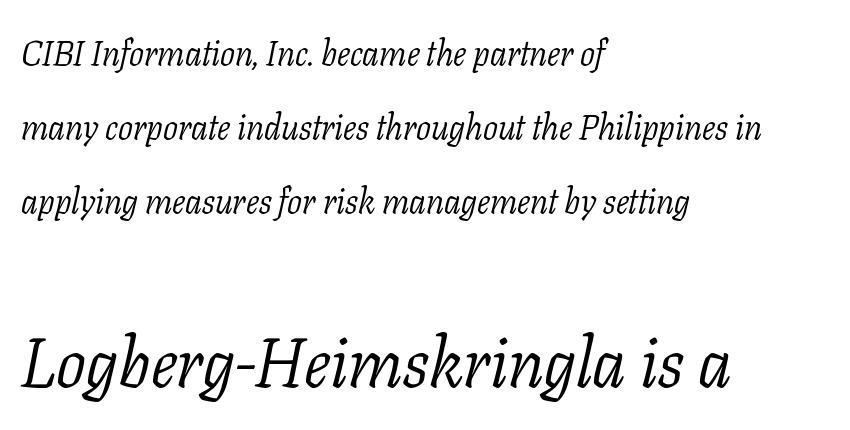
The image shows 70 px light serif type, italic (leaning right); set left-aligned, loose line spacing (2.11x), normal letter spacing, not underlined; the second (bottom) block is 2.0x larger; low stroke contrast and a medium x-height.
